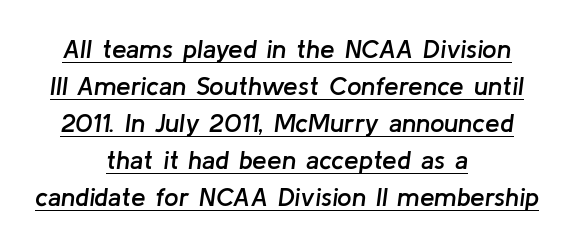
Q: Is the text bold? A: Semi-bold.
Q: Is the text italic (slanted)? A: Yes, it leans right by about 8 degrees.
Q: Is the text underlined? A: Yes.
Q: How is the paragraph aligned? A: Centered.
Q: Is the spacing between letters normal or unusually wide? A: Normal.
Q: Is the spacing between lines tight, normal or loose? A: Normal.
